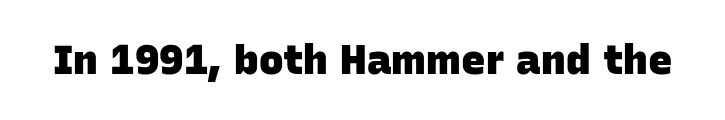
The typesetting leans heavy: a genuine bold. Check where the strokes stop: nothing finishes them off — pure sans. The letterforms sit shoulder to shoulder at normal distance. Only glyphs here, with clear space below each row.
